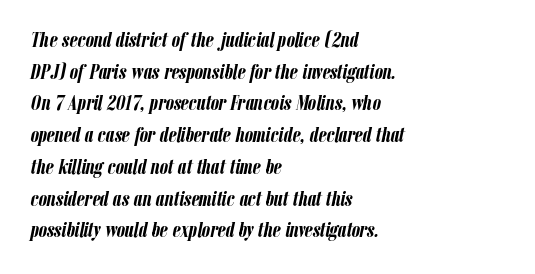
Q: Is the text bold? A: Yes.
Q: Is the text italic (slanted)? A: Yes, it leans right by about 12 degrees.
Q: Is the text underlined? A: No.
Q: How is the paragraph aligned? A: Left-aligned.
Q: Is the spacing between letters normal or unusually wide? A: Normal.
Q: Is the spacing between lines tight, normal or loose? A: Normal.
